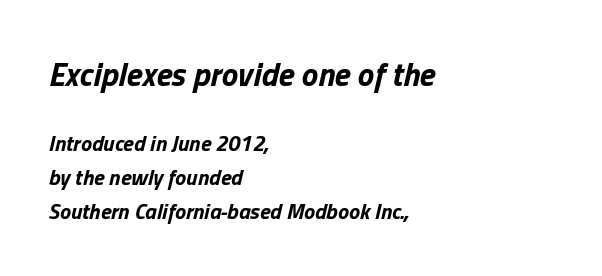
The image shows 33 px bold type, italic (leaning right); set left-aligned, normal line spacing (1.55x), normal letter spacing, not underlined; the first (top) block is 1.5x larger; low stroke contrast and a medium x-height.
